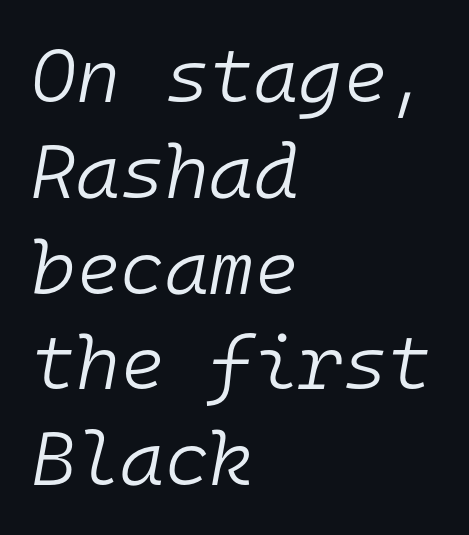
Compared with a typical body face, this is equally light or lighter still. These lines were composed using italics. One glance says typical: line gaps are just what's usual. A typesetter would call this monospace, since all characters share one set width. In terms of letterspacing, this is plain default setting.
